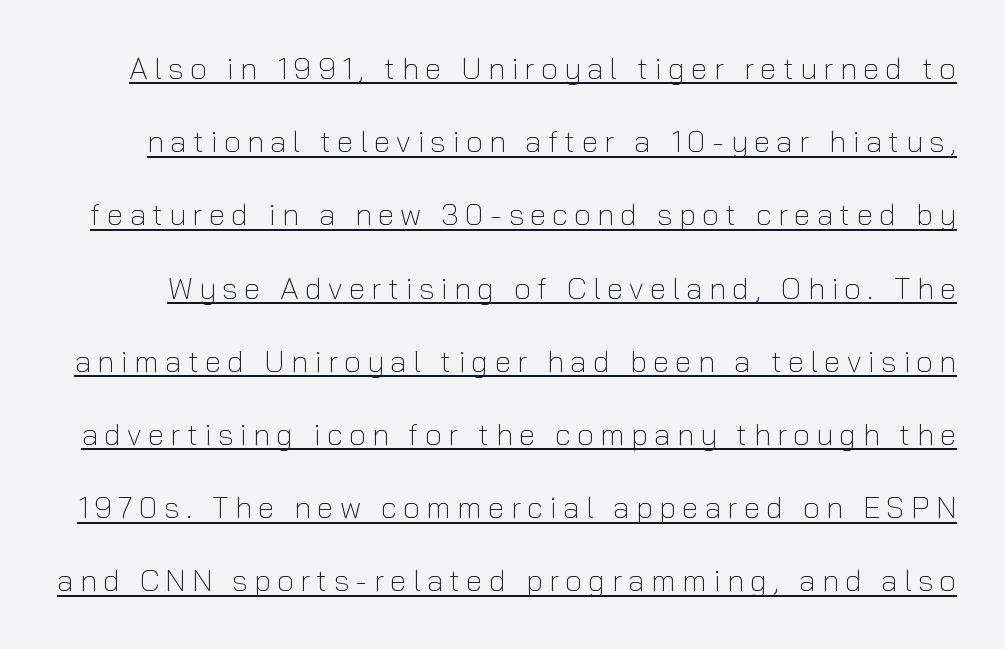
The image shows 30 px light sans-serif type, upright; set loose line spacing (2.44x), unusually wide letter spacing (+0.21 em), underlined; low stroke contrast and a medium x-height.
